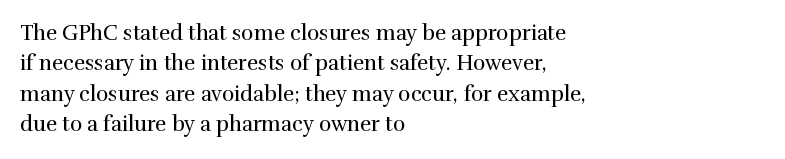
{"italic": "no", "bold": "no", "underline": "no", "align": "left", "line_spacing": "normal", "line_spacing_ratio": 1.45, "letter_spacing": "normal", "letter_spacing_em": 0.0, "glyph_px": 21}
